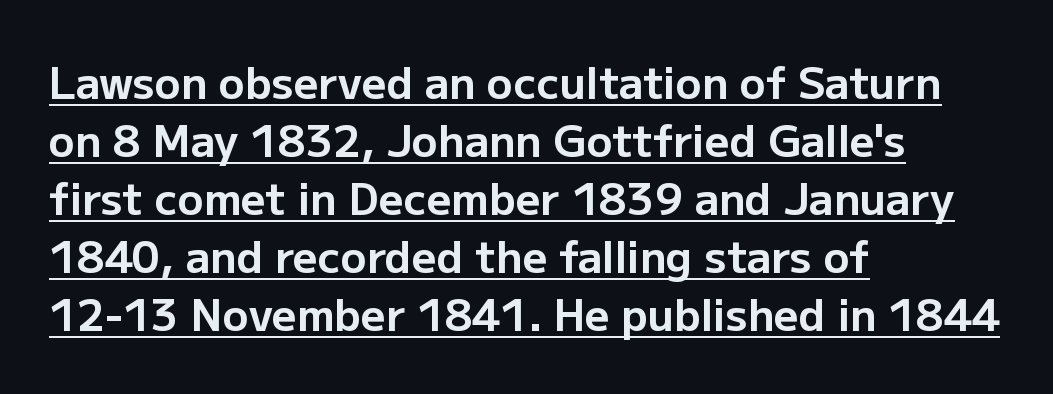
This is underlined copy, the kind a proofreader might mark for attention. Weight check: bold — yes, fully. The face used here is proportionally spaced, like ordinary book or web type. What's the leading like? Ordinary, nothing unusual. Casual observation: everything's shoved over to the left.
